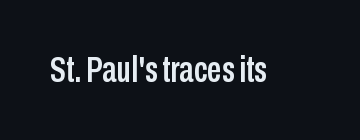
Q: Is the text italic (slanted)? A: No, it is upright.
Q: Is the typeface a serif or a sans-serif typeface? A: Sans-serif.
Q: Is the text underlined? A: No.
Q: Is the spacing between letters normal or unusually wide? A: Normal.
Q: Width (condensed, normal, or wide)? A: Condensed.
Q: Stroke contrast? A: Low.
Q: x-height? A: Medium.
Q: Monospaced? A: No.
